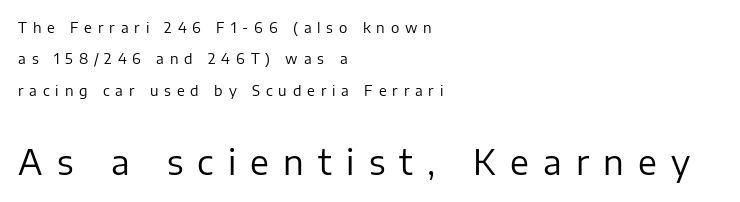
To sum up the face: it is a sans, with no serifs. Top chunk: small. Bottom chunk: large. A typesetter would call this leading open, well beyond the default. Compared with typical body copy, the letter spacing here is much looser.
